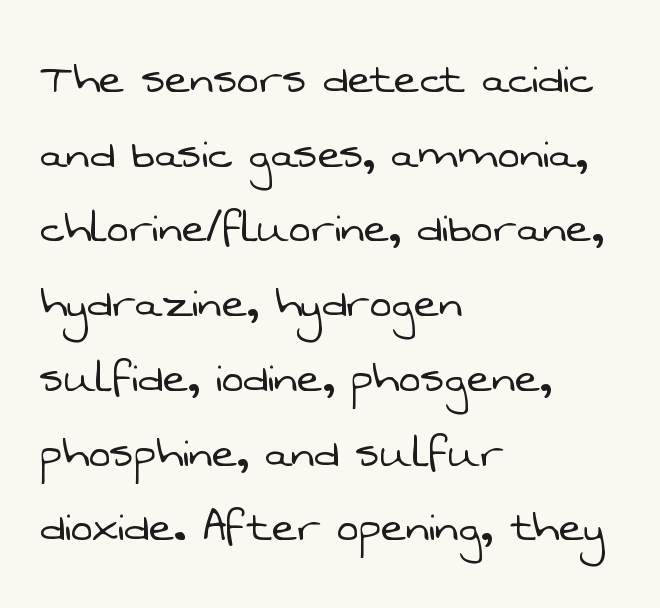
The passage shown is typed in a proportional face where columns would drift. Rows of type keep a routine distance in the vertical direction. A light-to-regular cut is what we see here. The line texture is even and compact thanks to regular tracking.
